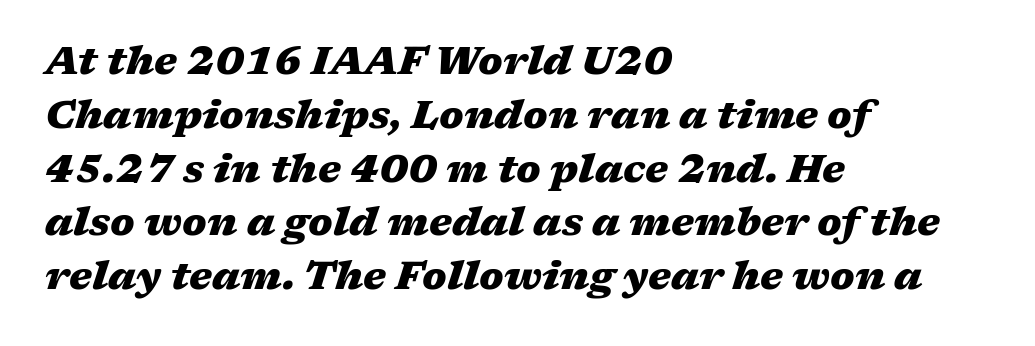
Q: Is the text bold? A: Yes.
Q: Is the text italic (slanted)? A: Yes, it leans right by about 17 degrees.
Q: Is the text underlined? A: No.
Q: How is the paragraph aligned? A: Left-aligned.
Q: Is the spacing between letters normal or unusually wide? A: Normal.
Q: Is the spacing between lines tight, normal or loose? A: Normal.
Q: Width (condensed, normal, or wide)? A: Wide.
Q: Stroke contrast? A: Medium.
Q: x-height? A: Medium.
Q: Monospaced? A: No.
